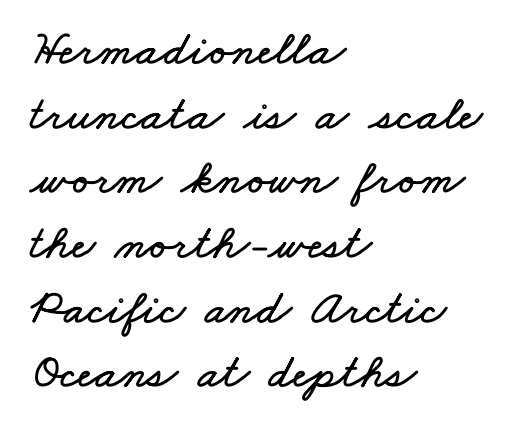
Q: Is the text underlined? A: No.
Q: How is the paragraph aligned? A: Left-aligned.
Q: Is the spacing between letters normal or unusually wide? A: Normal.
Q: Is the spacing between lines tight, normal or loose? A: Normal.
Q: Width (condensed, normal, or wide)? A: Wide.
Q: Stroke contrast? A: Low.
Q: x-height? A: Small.
Q: Monospaced? A: No.
